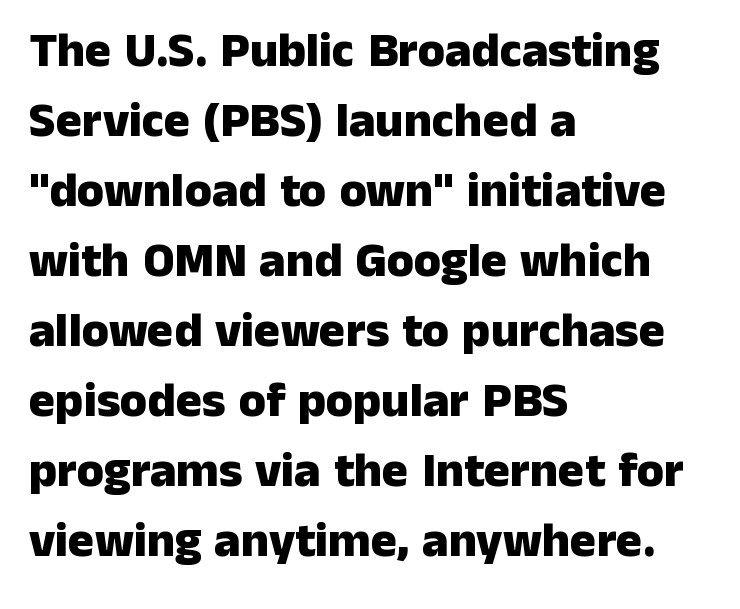
Q: Is the text bold? A: Yes.
Q: Is the text italic (slanted)? A: No, it is upright.
Q: Is the typeface a serif or a sans-serif typeface? A: Sans-serif.
Q: Is the text underlined? A: No.
Q: How is the paragraph aligned? A: Left-aligned.
Q: Is the spacing between letters normal or unusually wide? A: Normal.
Q: Is the spacing between lines tight, normal or loose? A: Normal.
Q: Width (condensed, normal, or wide)? A: Normal.
Q: Stroke contrast? A: Low.
Q: x-height? A: Medium.
Q: Monospaced? A: No.
